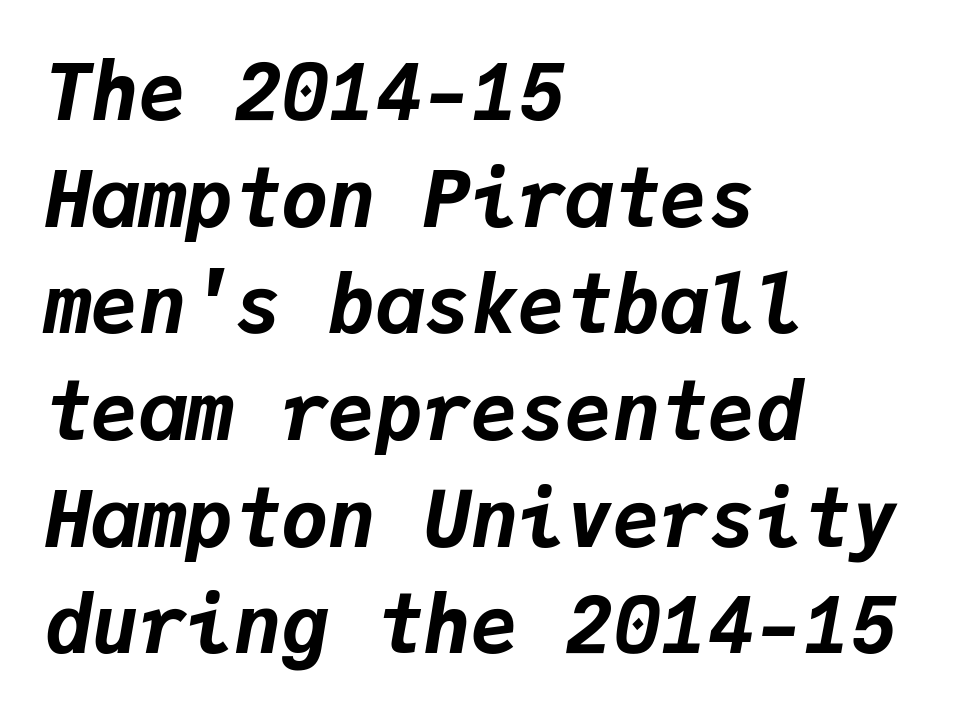
Q: Is the text bold? A: Yes.
Q: Is the text italic (slanted)? A: Yes, it leans right by about 9 degrees.
Q: Is the text underlined? A: No.
Q: How is the paragraph aligned? A: Left-aligned.
Q: Is the spacing between letters normal or unusually wide? A: Normal.
Q: Is the spacing between lines tight, normal or loose? A: Normal.
Q: Width (condensed, normal, or wide)? A: Normal.
Q: Stroke contrast? A: Low.
Q: x-height? A: Medium.
Q: Monospaced? A: Yes.
